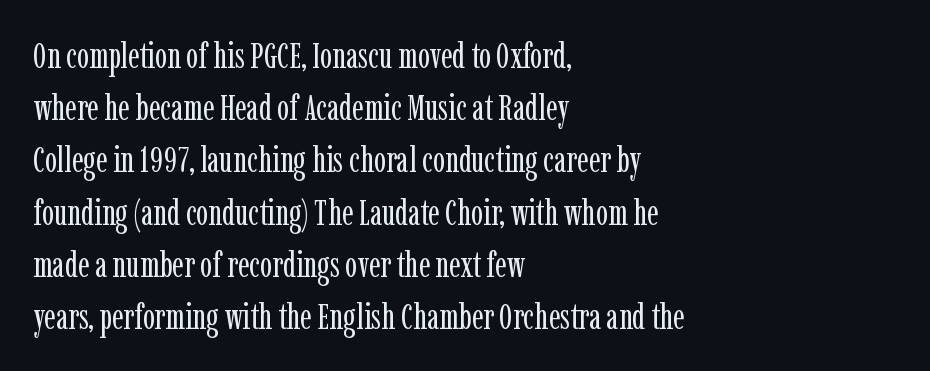
I'd call this a serif setting — the letters wear small feet. In CSS terms this would be text-align: left. Here the designer chose a conventional face with non-uniform glyph widths. Stroke thickness stays within the range of a standard reading face or lighter. Nothing unusual about the tracking: characters are spaced as the font intends. Posture: upright roman.
